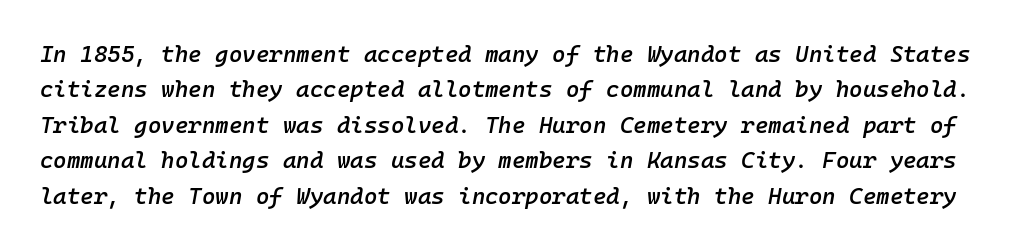
{"italic": "yes", "lean": "right", "slant_degrees": 10, "bold": "semi", "underline": "no", "line_spacing": "normal", "line_spacing_ratio": 1.54, "letter_spacing": "normal", "letter_spacing_em": 0.0, "glyph_px": 23}
